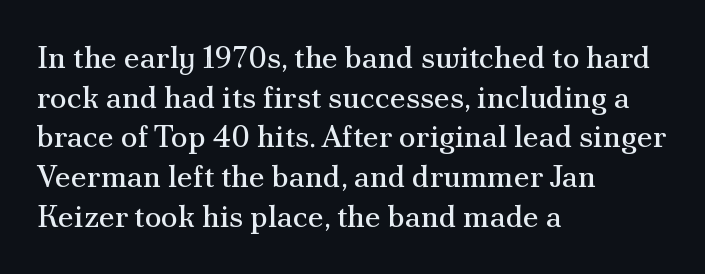
The image shows 31 px regular-weight serif type, upright; set left-aligned, normal line spacing (1.28x), normal letter spacing, not underlined; medium stroke contrast and a small x-height.
